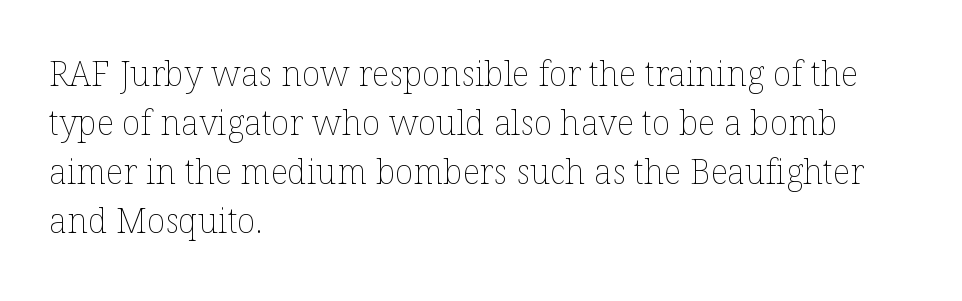
{"italic": "no", "bold": "no", "weight": "thin", "width": "normal", "stroke_contrast": "low", "x_height": "medium", "monospaced": "no", "underline": "no", "align": "left", "line_spacing": "normal", "line_spacing_ratio": 1.44, "letter_spacing": "normal", "letter_spacing_em": 0.0, "glyph_px": 34}
